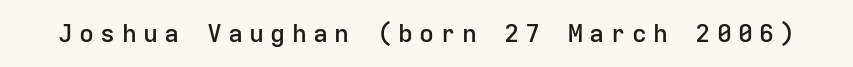
The image shows 25 px text type, upright; set unusually wide letter spacing (+0.25 em), not underlined.
